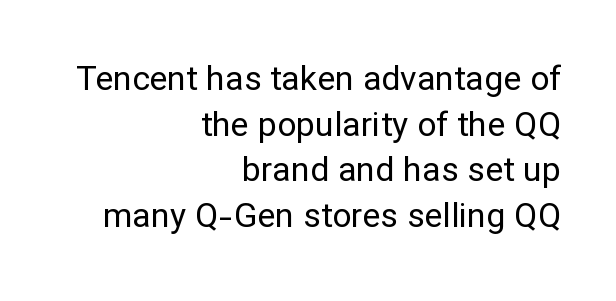
The passage shown is typed in a proportional face where columns would drift. Does the type have serifs? No, each stem ends abruptly. The lines sit at an ordinary, default distance from one another. No chunkiness to these letters — they're not bold. The line texture is even and compact thanks to regular tracking. Decoration check: the copy has no underline.
